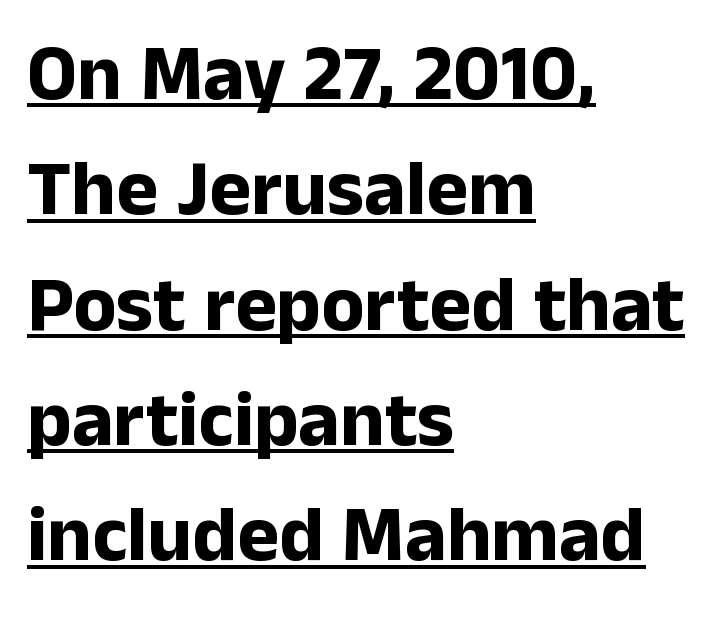
Q: Is the text bold? A: Yes.
Q: Is the text italic (slanted)? A: No, it is upright.
Q: Is the typeface a serif or a sans-serif typeface? A: Sans-serif.
Q: Is the text underlined? A: Yes.
Q: How is the paragraph aligned? A: Left-aligned.
Q: Is the spacing between letters normal or unusually wide? A: Normal.
Q: Is the spacing between lines tight, normal or loose? A: Normal.
Q: Width (condensed, normal, or wide)? A: Normal.
Q: Stroke contrast? A: Low.
Q: x-height? A: Medium.
Q: Monospaced? A: No.
